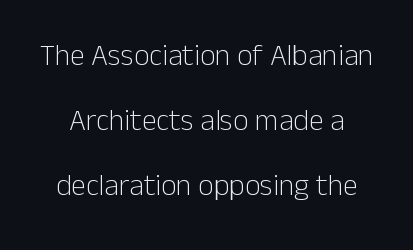
The image shows 30 px light sans-serif type, upright; set loose line spacing (2.16x), normal letter spacing, not underlined; low stroke contrast and a medium x-height.
